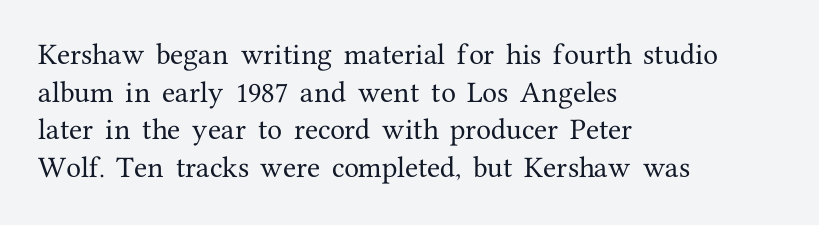
{"italic": "no", "underline": "no", "align": "left", "line_spacing": "normal", "line_spacing_ratio": 1.57, "letter_spacing": "normal", "letter_spacing_em": 0.0, "glyph_px": 24}
